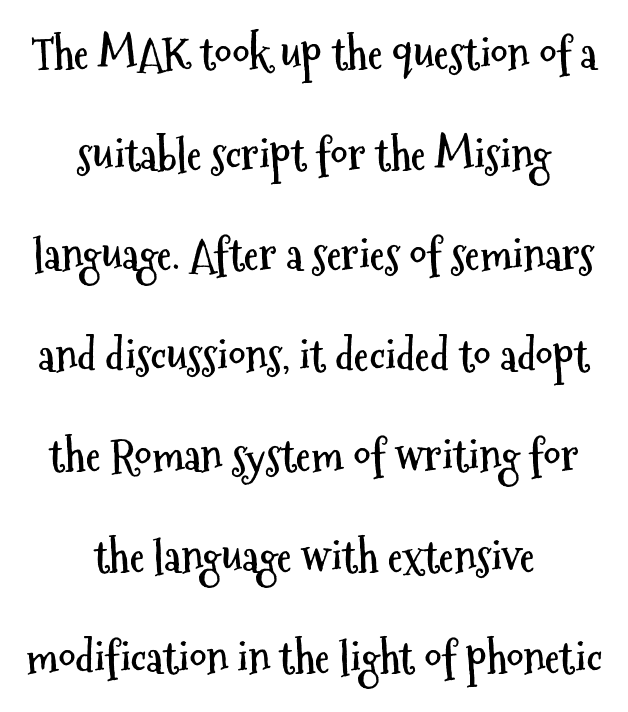
The image shows 43 px semibold, condensed sans-serif type, upright; set centered, loose line spacing (2.34x), normal letter spacing, not underlined; medium stroke contrast and a medium x-height.
